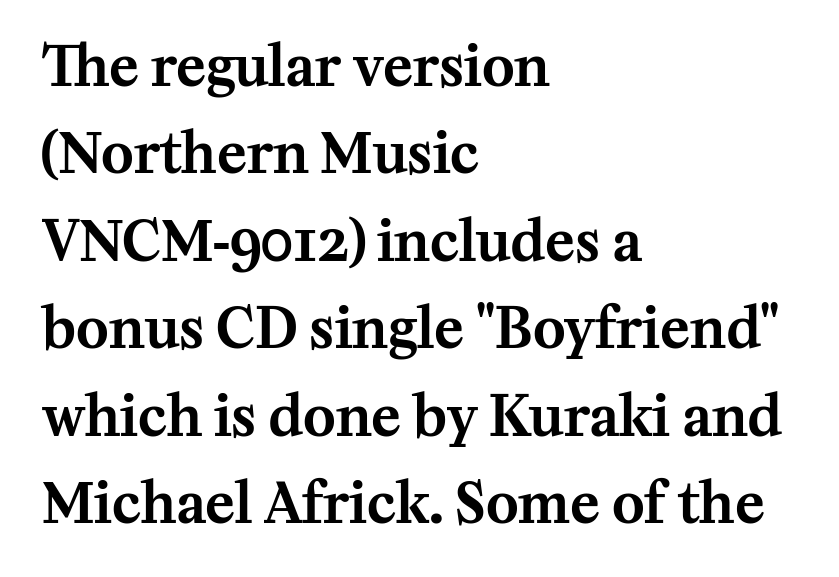
The image shows 55 px serif type, upright; set left-aligned, normal line spacing (1.59x), normal letter spacing, not underlined; medium stroke contrast and a medium x-height.
